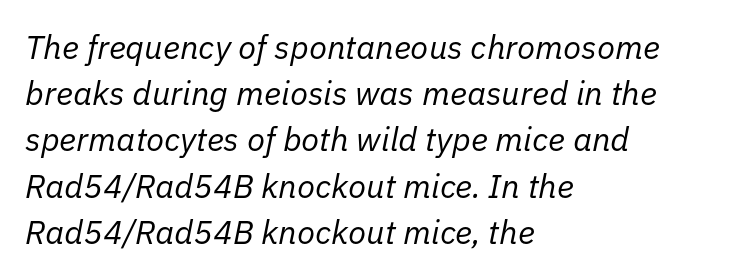
Q: Is the text bold? A: No.
Q: Is the text italic (slanted)? A: Yes, it leans right by about 11 degrees.
Q: Is the text underlined? A: No.
Q: How is the paragraph aligned? A: Left-aligned.
Q: Is the spacing between letters normal or unusually wide? A: Normal.
Q: Is the spacing between lines tight, normal or loose? A: Normal.
Q: Width (condensed, normal, or wide)? A: Normal.
Q: Stroke contrast? A: Low.
Q: x-height? A: Medium.
Q: Monospaced? A: No.
